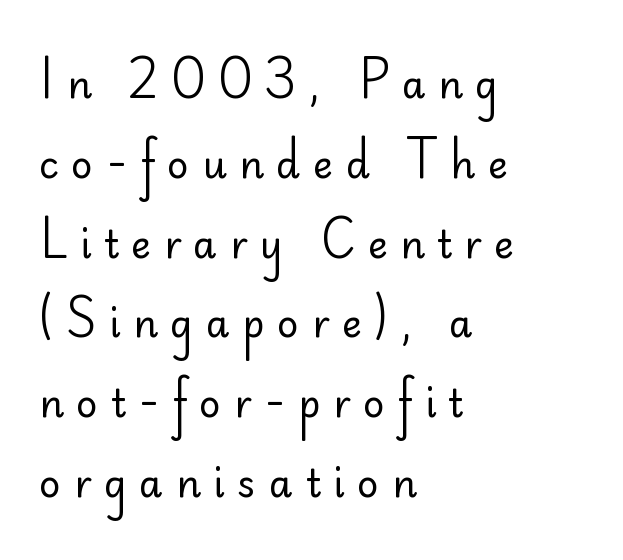
The vertical gap from one line to the next is large. The text was rendered using a sans face with plain stroke endings. The font sits on the lighter half of the weight spectrum, regular included. Characters remain perfectly vertical along every line. Check the space under the baseline: it is left empty. The letters advance in unequal steps, a hallmark of proportional type.
